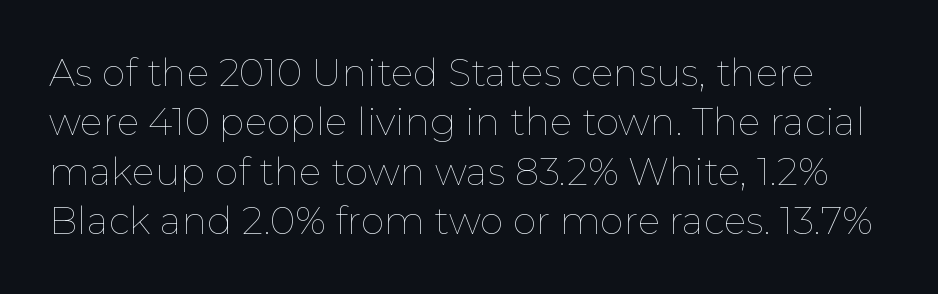
{"italic": "no", "bold": "no", "weight": "thin", "width": "normal", "stroke_contrast": "low", "x_height": "medium", "monospaced": "no", "underline": "no", "line_spacing": "normal", "line_spacing_ratio": 1.3, "letter_spacing": "normal", "letter_spacing_em": 0.0, "glyph_px": 38}
